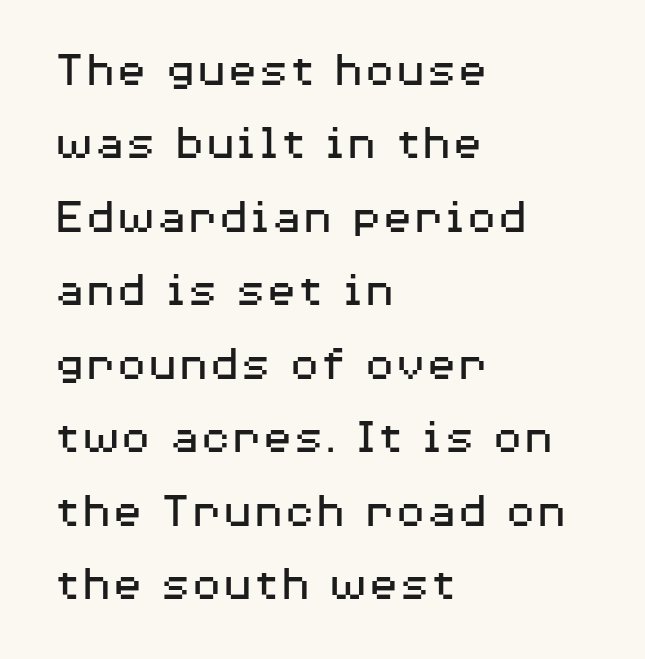
The image shows 51 px regular-weight, wide sans-serif type, upright; set left-aligned, normal line spacing (1.44x), normal letter spacing, not underlined; medium stroke contrast and a medium x-height.
